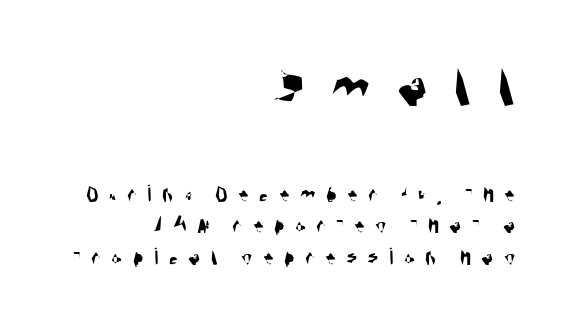
A clean baseline with only descenders dipping below it. These lines are rendered in a variable-pitch font. These lines sit exactly where default settings would place them. The rag falls on the left side of this text block. Type style note: lacks serifs. Spacing between characters has been opened up far beyond the box default.
